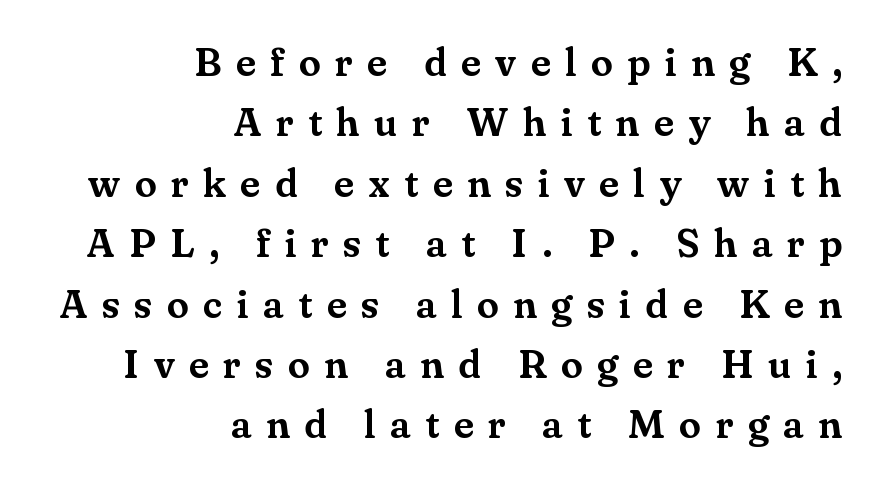
The image shows 40 px serif type, upright; set right-aligned, normal line spacing (1.51x), unusually wide letter spacing (+0.36 em), not underlined; medium stroke contrast and a small x-height.
